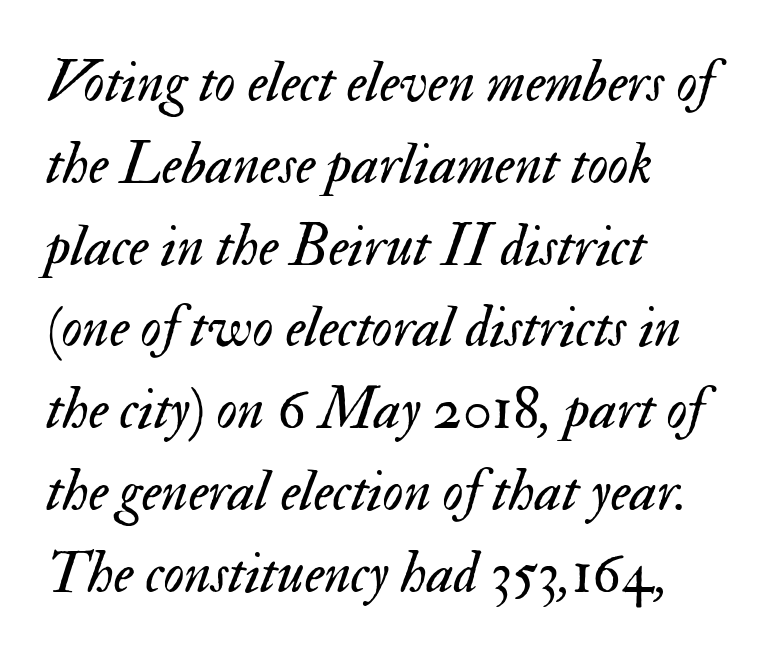
{"italic": "yes", "lean": "right", "slant_degrees": 17, "bold": "no", "weight": "regular", "width": "normal", "stroke_contrast": "medium", "x_height": "small", "monospaced": "no", "underline": "no", "align": "left", "line_spacing": "normal", "line_spacing_ratio": 1.41, "letter_spacing": "normal", "letter_spacing_em": 0.0, "glyph_px": 58}
